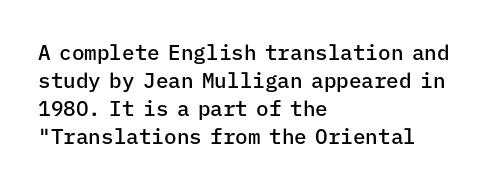
Q: Is the text bold? A: Semi-bold.
Q: Is the text italic (slanted)? A: No, it is upright.
Q: Is the text underlined? A: No.
Q: How is the paragraph aligned? A: Left-aligned.
Q: Is the spacing between letters normal or unusually wide? A: Normal.
Q: Is the spacing between lines tight, normal or loose? A: Normal.
